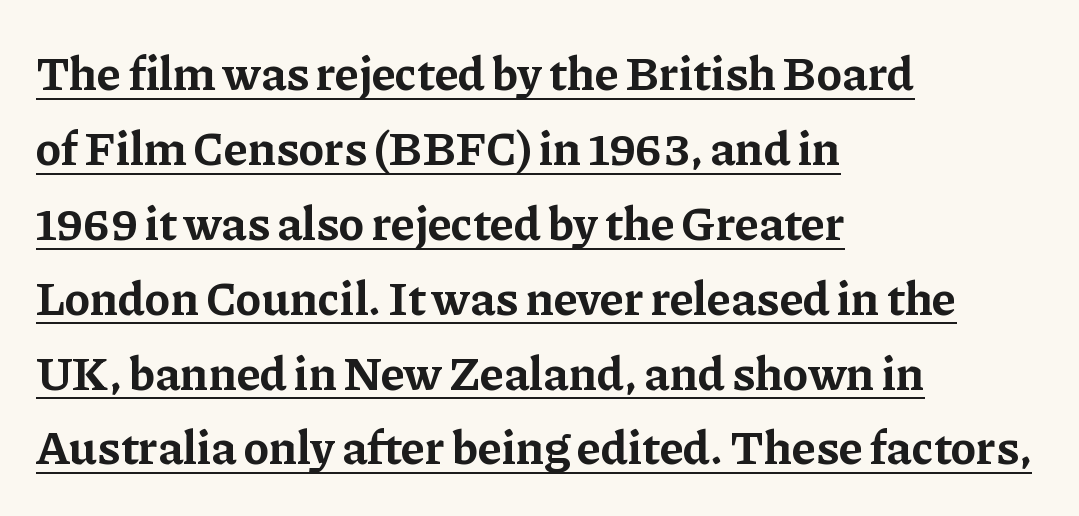
{"serif": "yes", "italic": "no", "bold": "yes", "weight": "bold", "width": "normal", "stroke_contrast": "low", "x_height": "medium", "monospaced": "no", "underline": "yes", "align": "left", "line_spacing": "normal", "line_spacing_ratio": 1.56, "letter_spacing": "normal", "letter_spacing_em": 0.0, "glyph_px": 48}
